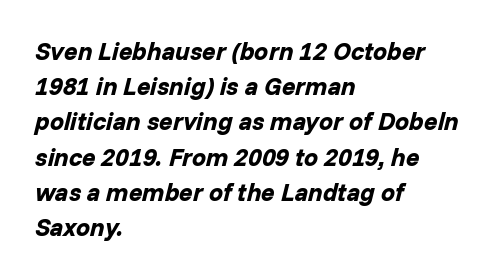
Q: Is the text bold? A: Yes.
Q: Is the text italic (slanted)? A: Yes, it leans right by about 14 degrees.
Q: Is the text underlined? A: No.
Q: How is the paragraph aligned? A: Left-aligned.
Q: Is the spacing between letters normal or unusually wide? A: Normal.
Q: Is the spacing between lines tight, normal or loose? A: Normal.
